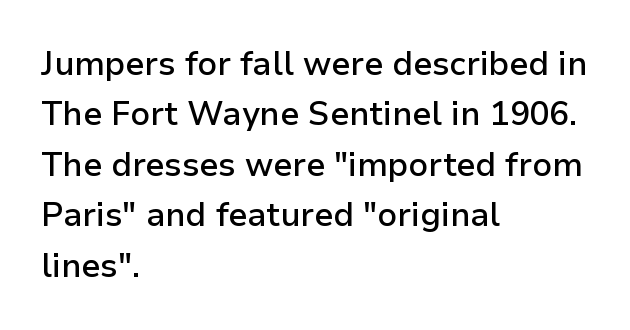
Q: Is the text bold? A: Semi-bold.
Q: Is the text italic (slanted)? A: No, it is upright.
Q: Is the typeface a serif or a sans-serif typeface? A: Sans-serif.
Q: Is the text underlined? A: No.
Q: How is the paragraph aligned? A: Left-aligned.
Q: Is the spacing between letters normal or unusually wide? A: Normal.
Q: Is the spacing between lines tight, normal or loose? A: Normal.
Q: Width (condensed, normal, or wide)? A: Normal.
Q: Stroke contrast? A: Low.
Q: x-height? A: Medium.
Q: Monospaced? A: No.
